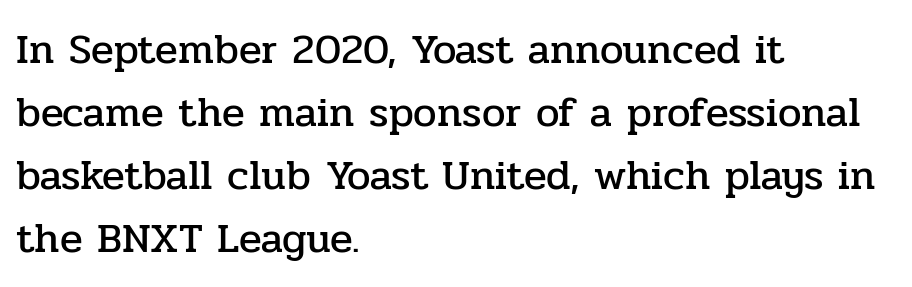
{"serif": "yes", "italic": "no", "width": "normal", "stroke_contrast": "low", "x_height": "medium", "monospaced": "no", "underline": "no", "align": "left", "line_spacing": "normal", "line_spacing_ratio": 1.5, "letter_spacing": "normal", "letter_spacing_em": 0.0, "glyph_px": 42}
